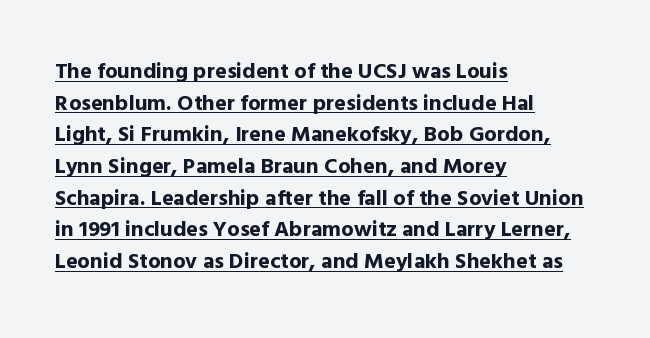
The axis of the letterforms is exactly vertical. Quick note: underline on. These lines sit exactly where default settings would place them. Each line starts at the same left margin while the right side varies. Characters follow at the spacing the type designer built in. How heavy is the stroke? Heavy — this is a bold.
